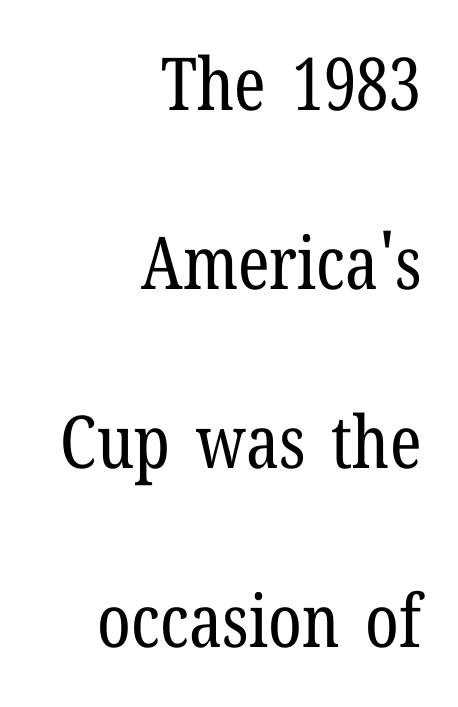
Little horizontal feet cap the strokes, marking this as serif type. Is the stroke heavy? The answer is a plain regular-or-lighter. No italicization has been applied; the sample stays upright. Students, note that the glyphs here touch the page at normal intervals. These lines are rendered in a variable-pitch font. If you drew a ruler down the right edge, every line would touch it.
